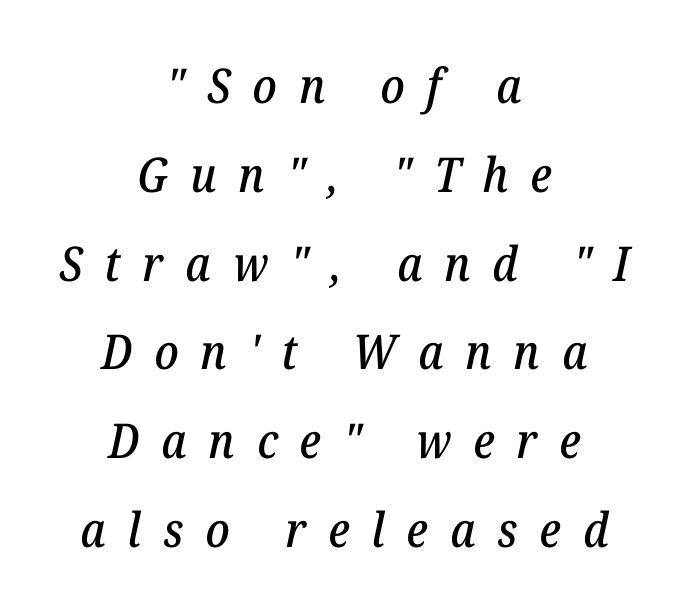
The image shows 48 px serif type, italic (leaning right); set centered, line spacing 1.85x, unusually wide letter spacing (+0.46 em), not underlined; low stroke contrast and a medium x-height.
